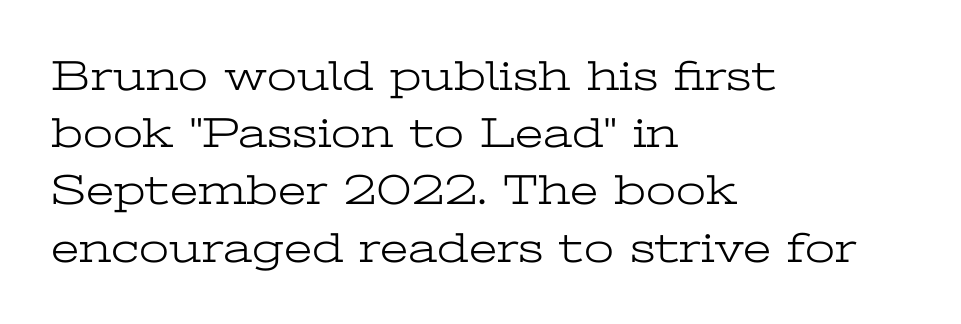
The image shows 43 px light, wide serif type, upright; set left-aligned, normal line spacing (1.33x), normal letter spacing, not underlined; low stroke contrast and a medium x-height.
